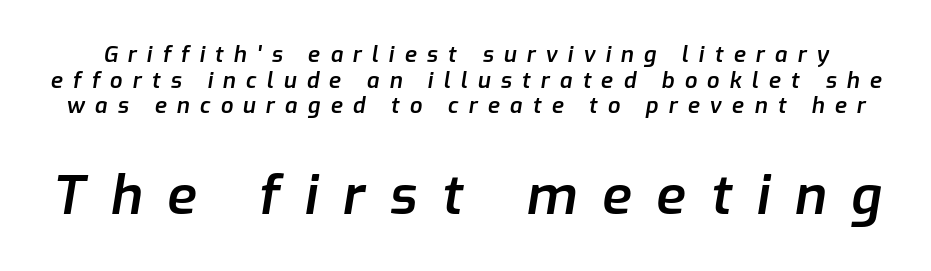
The letters advance in unequal steps, a hallmark of proportional type. Caption: upper text group reduced, lower text group enlarged. You can tell it's italic because the verticals aren't actually vertical. Does the weight exceed regular? Yes, but only to semibold. This rendering widens character spacing well past its baseline value.
